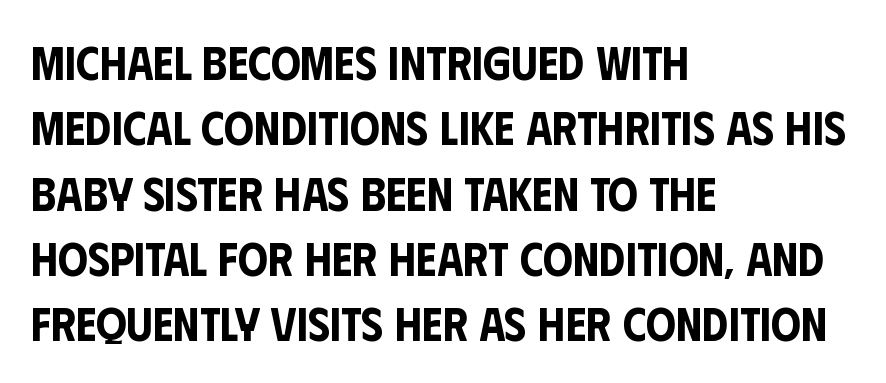
{"serif": "no", "italic": "no", "width": "condensed", "stroke_contrast": "low", "x_height": "large", "monospaced": "no", "underline": "no", "align": "left", "line_spacing": "normal", "line_spacing_ratio": 1.39, "letter_spacing": "normal", "letter_spacing_em": 0.0, "glyph_px": 47}
